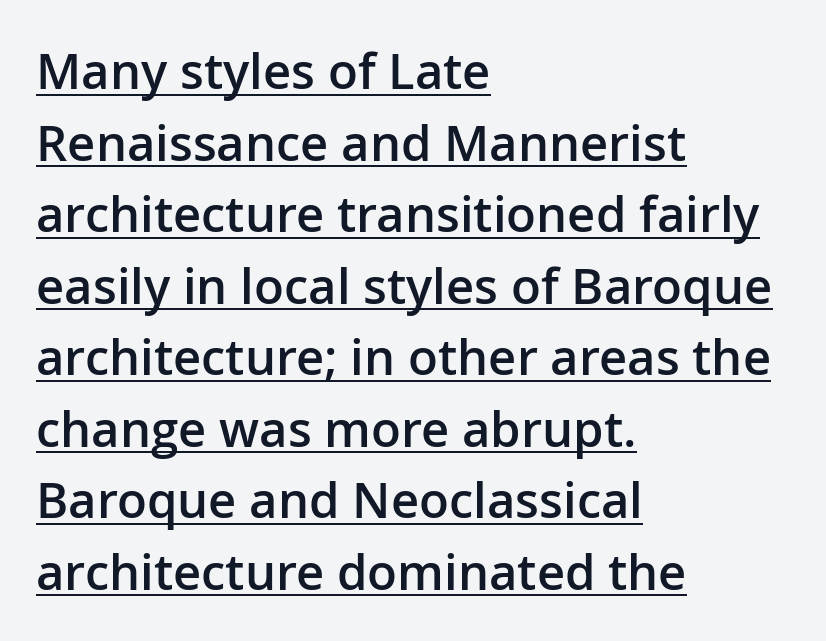
{"serif": "no", "italic": "no", "bold": "semi", "weight": "semibold", "width": "normal", "stroke_contrast": "low", "x_height": "medium", "monospaced": "no", "underline": "yes", "align": "left", "line_spacing": "normal", "line_spacing_ratio": 1.46, "letter_spacing": "normal", "letter_spacing_em": 0.0, "glyph_px": 49}
